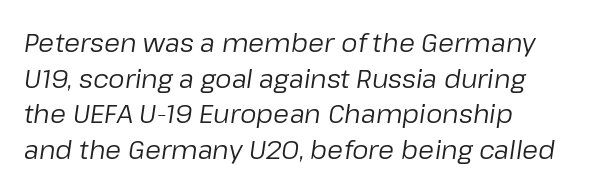
This sample keeps an unexceptional amount of space between lines. This sample uses an oblique cut, with every glyph tilted off the vertical. Does the copy run flush right? No — it runs flush left. Type without underlining.
